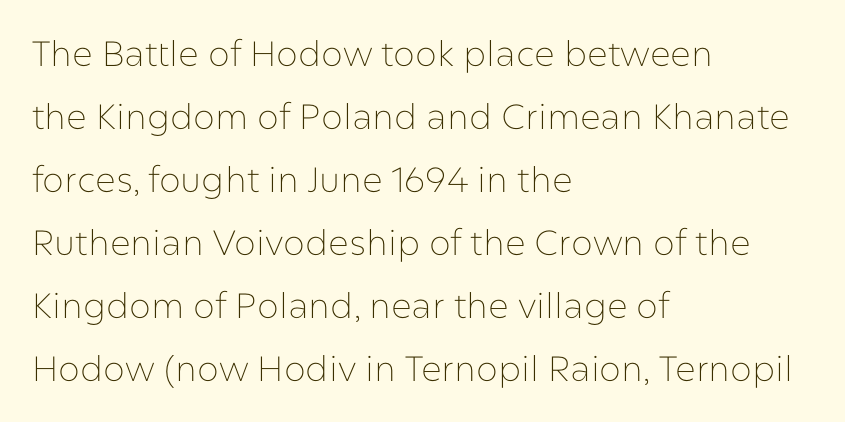
The weight tops out at a normal text grade. The passage shown has conventional tracking throughout. Do the characters align in a grid? No, the font is proportional. Short and long lines alike share a common starting point at left. The lettering holds an erect, upright posture throughout.
